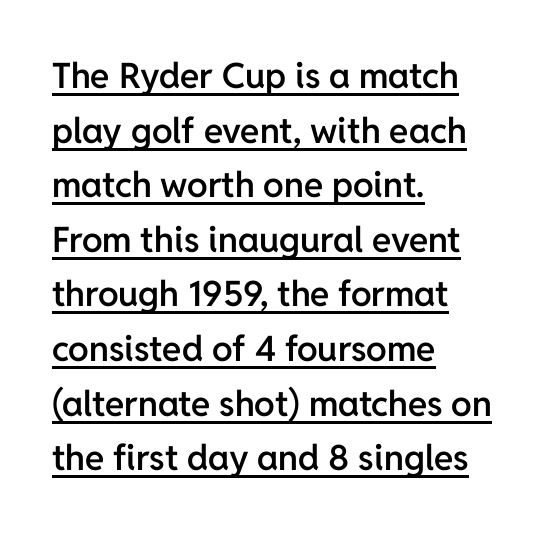
{"serif": "no", "italic": "no", "bold": "semi", "weight": "semibold", "width": "normal", "stroke_contrast": "low", "x_height": "medium", "monospaced": "no", "underline": "yes", "align": "left", "line_spacing": "normal", "line_spacing_ratio": 1.56, "letter_spacing": "normal", "letter_spacing_em": 0.0, "glyph_px": 35}
